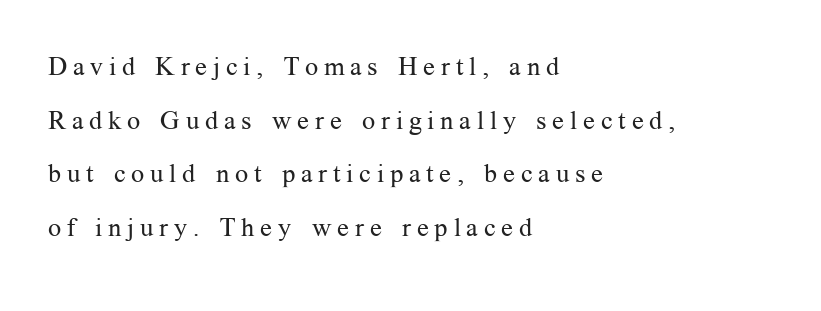
{"italic": "no", "bold": "no", "underline": "no", "align": "left", "line_spacing": "loose", "line_spacing_ratio": 2.06, "letter_spacing": "wide", "letter_spacing_em": 0.22, "glyph_px": 26}
